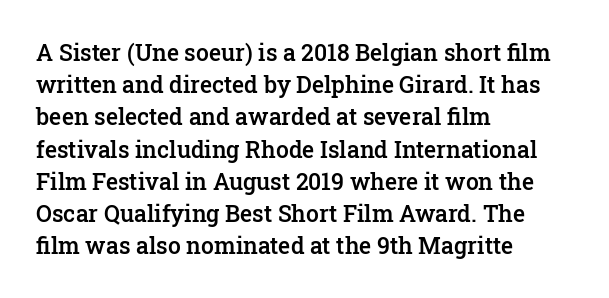
{"italic": "no", "bold": "semi", "underline": "no", "align": "left", "line_spacing": "normal", "line_spacing_ratio": 1.4, "letter_spacing": "normal", "letter_spacing_em": 0.0, "glyph_px": 23}
